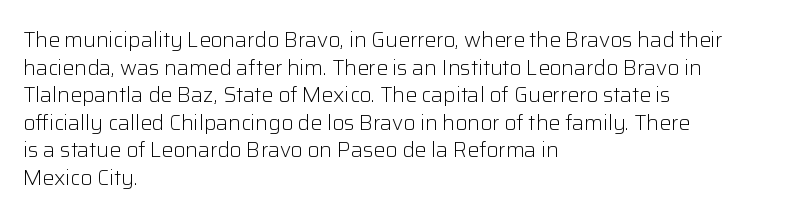
The image shows 21 px text type, upright; set left-aligned, normal line spacing (1.31x), normal letter spacing, not underlined.
